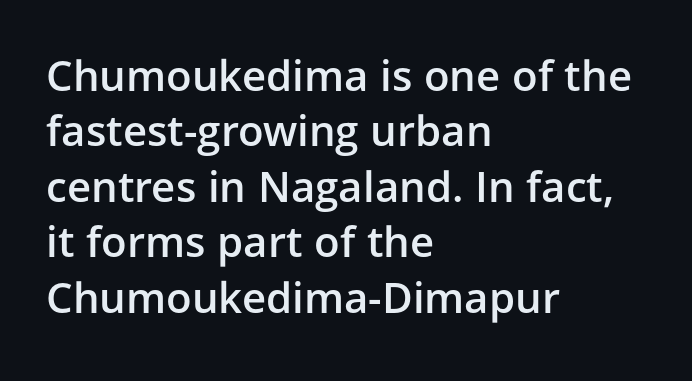
{"serif": "no", "italic": "no", "bold": "semi", "weight": "semibold", "width": "normal", "stroke_contrast": "low", "x_height": "medium", "monospaced": "no", "underline": "no", "align": "left", "line_spacing": "normal", "line_spacing_ratio": 1.32, "letter_spacing": "normal", "letter_spacing_em": 0.0, "glyph_px": 42}
